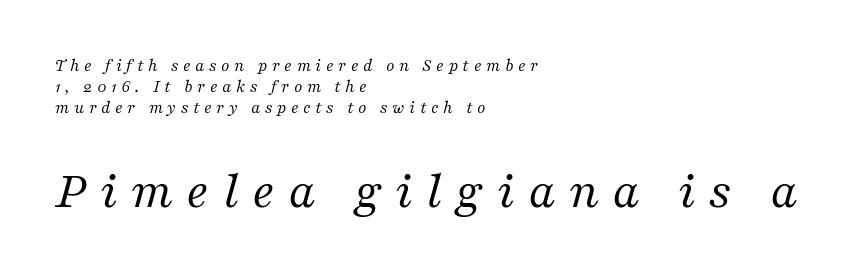
Q: Is the text bold? A: No.
Q: Is the text italic (slanted)? A: Yes, it leans right by about 16 degrees.
Q: Is the typeface a serif or a sans-serif typeface? A: Serif.
Q: Is the text underlined? A: No.
Q: How is the paragraph aligned? A: Left-aligned.
Q: Is the spacing between letters normal or unusually wide? A: Unusually wide.
Q: Which block of text is set in a larger size, the first (top) or the second (bottom)? A: The second (bottom) one.
Q: Width (condensed, normal, or wide)? A: Normal.
Q: Stroke contrast? A: Medium.
Q: x-height? A: Medium.
Q: Monospaced? A: No.
